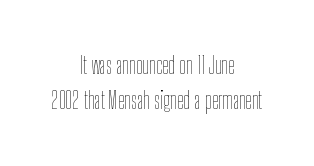
The image shows 23 px text type, upright; set centered, normal line spacing (1.53x), normal letter spacing, not underlined.
